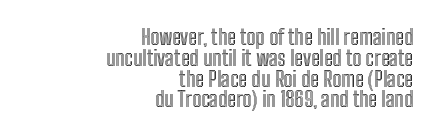
Q: Is the text italic (slanted)? A: No, it is upright.
Q: Is the text underlined? A: No.
Q: How is the paragraph aligned? A: Right-aligned.
Q: Is the spacing between letters normal or unusually wide? A: Normal.
Q: Is the spacing between lines tight, normal or loose? A: Tight.
